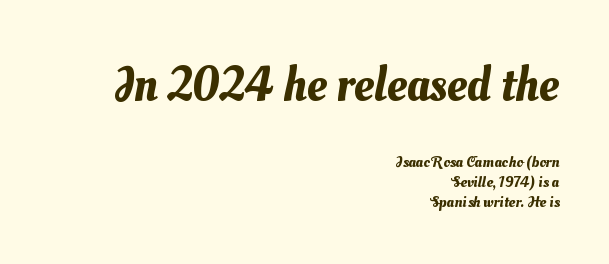
{"width": "normal", "stroke_contrast": "medium", "x_height": "small", "monospaced": "no", "underline": "no", "align": "right", "line_spacing_ratio": 1.24, "letter_spacing": "normal", "letter_spacing_em": 0.0, "larger_block": "first", "size_ratio": 3.06, "glyph_px": 49}
